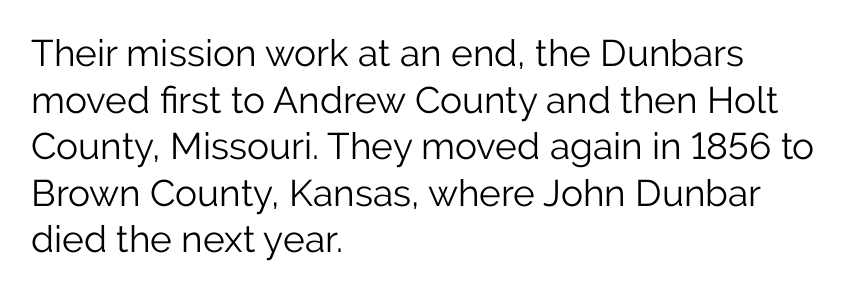
The image shows 37 px light sans-serif type, upright; set left-aligned, normal line spacing (1.26x), normal letter spacing, not underlined; low stroke contrast and a medium x-height.
